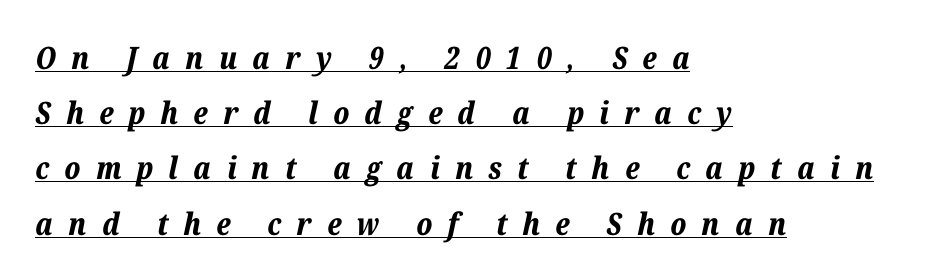
{"italic": "yes", "lean": "right", "slant_degrees": 12, "bold": "yes", "weight": "bold", "width": "normal", "stroke_contrast": "low", "x_height": "medium", "monospaced": "no", "underline": "yes", "align": "left", "line_spacing_ratio": 1.78, "letter_spacing": "wide", "letter_spacing_em": 0.49, "glyph_px": 31}
